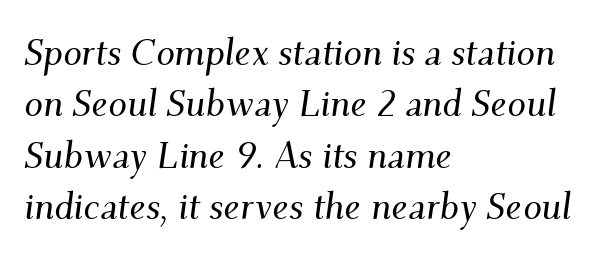
Q: Is the text italic (slanted)? A: Yes, it leans right by about 9 degrees.
Q: Is the typeface a serif or a sans-serif typeface? A: Serif.
Q: Is the text underlined? A: No.
Q: How is the paragraph aligned? A: Left-aligned.
Q: Is the spacing between letters normal or unusually wide? A: Normal.
Q: Is the spacing between lines tight, normal or loose? A: Normal.
Q: Width (condensed, normal, or wide)? A: Normal.
Q: Stroke contrast? A: Medium.
Q: x-height? A: Small.
Q: Monospaced? A: No.
